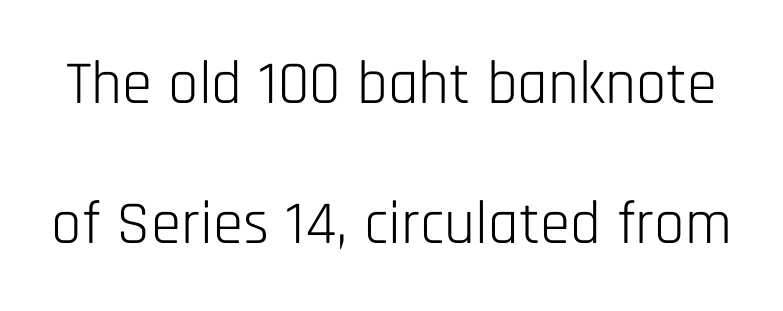
{"serif": "no", "italic": "no", "bold": "no", "weight": "light", "width": "condensed", "stroke_contrast": "low", "x_height": "large", "monospaced": "no", "underline": "no", "line_spacing": "loose", "line_spacing_ratio": 2.29, "letter_spacing": "normal", "letter_spacing_em": 0.0, "glyph_px": 61}
